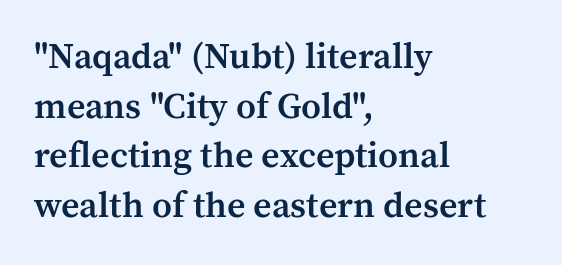
{"serif": "yes", "italic": "no", "bold": "semi", "weight": "semibold", "width": "normal", "stroke_contrast": "medium", "x_height": "medium", "monospaced": "no", "underline": "no", "align": "left", "line_spacing": "normal", "line_spacing_ratio": 1.38, "letter_spacing": "normal", "letter_spacing_em": 0.0, "glyph_px": 36}
